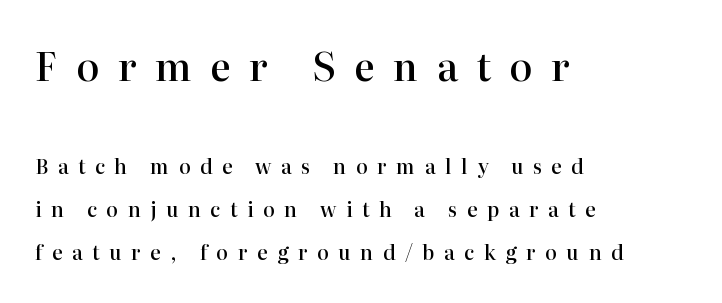
The image shows 39 px semibold serif type, upright; set left-aligned, loose line spacing (2.15x), unusually wide letter spacing (+0.47 em), not underlined; the first (top) block is 1.95x larger; high stroke contrast and a medium x-height.
